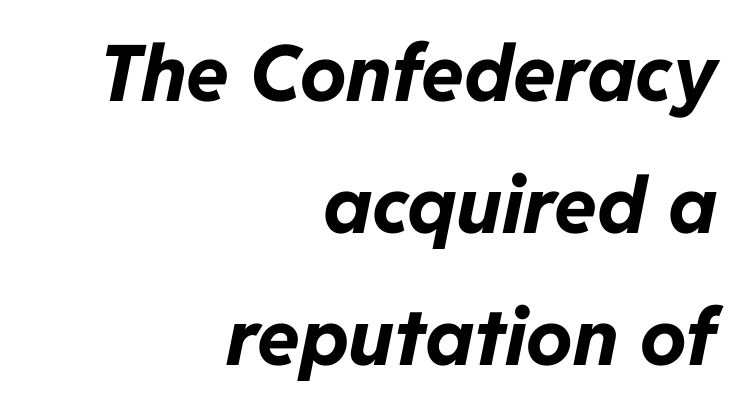
Q: Is the text bold? A: Yes.
Q: Is the text italic (slanted)? A: Yes, it leans right by about 11 degrees.
Q: Is the text underlined? A: No.
Q: How is the paragraph aligned? A: Right-aligned.
Q: Is the spacing between letters normal or unusually wide? A: Normal.
Q: Is the spacing between lines tight, normal or loose? A: Normal.
Q: Width (condensed, normal, or wide)? A: Normal.
Q: Stroke contrast? A: Low.
Q: x-height? A: Medium.
Q: Monospaced? A: No.
